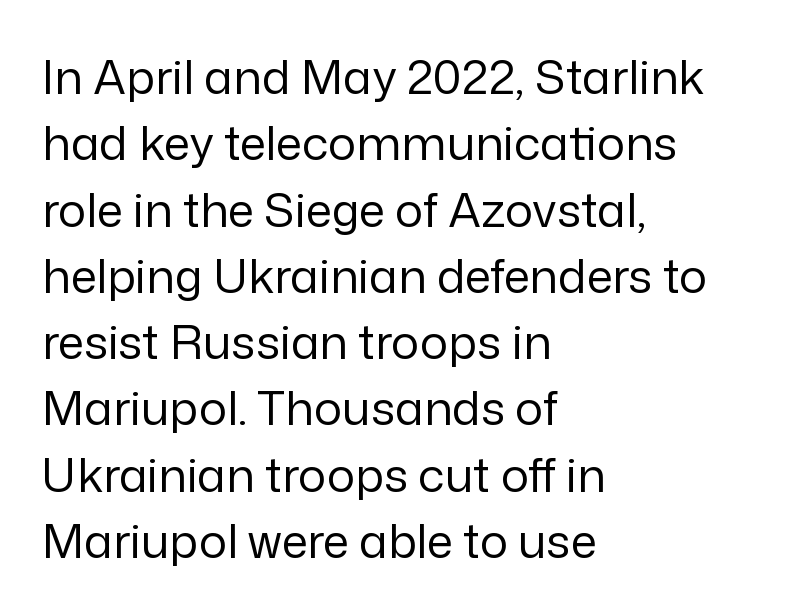
Q: Is the text bold? A: No.
Q: Is the text italic (slanted)? A: No, it is upright.
Q: Is the typeface a serif or a sans-serif typeface? A: Sans-serif.
Q: Is the text underlined? A: No.
Q: How is the paragraph aligned? A: Left-aligned.
Q: Is the spacing between letters normal or unusually wide? A: Normal.
Q: Is the spacing between lines tight, normal or loose? A: Normal.
Q: Width (condensed, normal, or wide)? A: Normal.
Q: Stroke contrast? A: Low.
Q: x-height? A: Medium.
Q: Monospaced? A: No.
